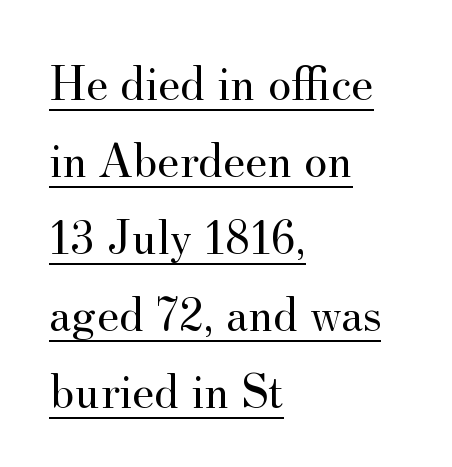
The image shows 50 px regular-weight serif type, upright; set left-aligned, normal line spacing (1.54x), normal letter spacing, underlined; medium stroke contrast and a small x-height.
